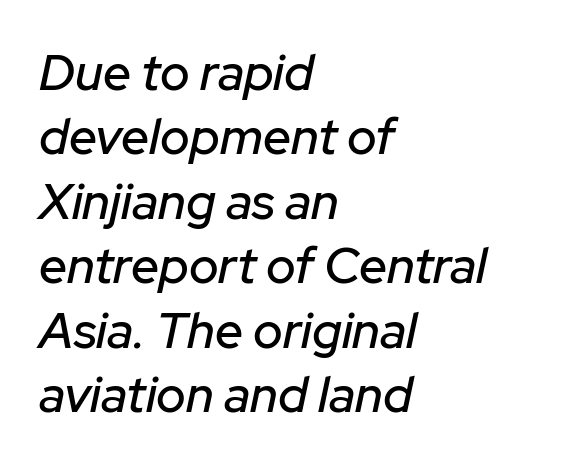
{"italic": "yes", "lean": "right", "slant_degrees": 12, "width": "normal", "stroke_contrast": "low", "x_height": "medium", "monospaced": "no", "underline": "no", "align": "left", "line_spacing": "normal", "line_spacing_ratio": 1.29, "letter_spacing": "normal", "letter_spacing_em": 0.0, "glyph_px": 50}
